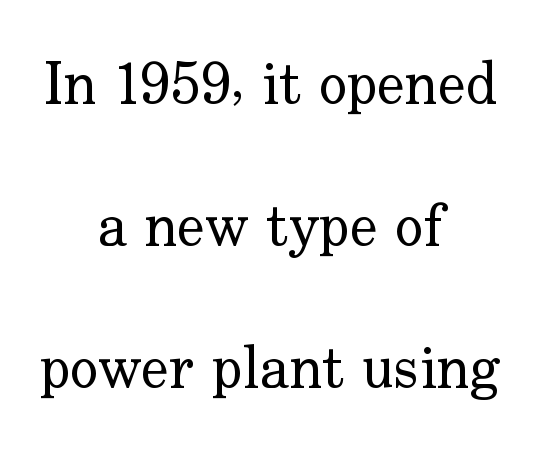
Q: Is the text bold? A: No.
Q: Is the text italic (slanted)? A: No, it is upright.
Q: Is the typeface a serif or a sans-serif typeface? A: Serif.
Q: Is the text underlined? A: No.
Q: How is the paragraph aligned? A: Centered.
Q: Is the spacing between letters normal or unusually wide? A: Normal.
Q: Is the spacing between lines tight, normal or loose? A: Loose.
Q: Width (condensed, normal, or wide)? A: Normal.
Q: Stroke contrast? A: Low.
Q: x-height? A: Small.
Q: Monospaced? A: No.
